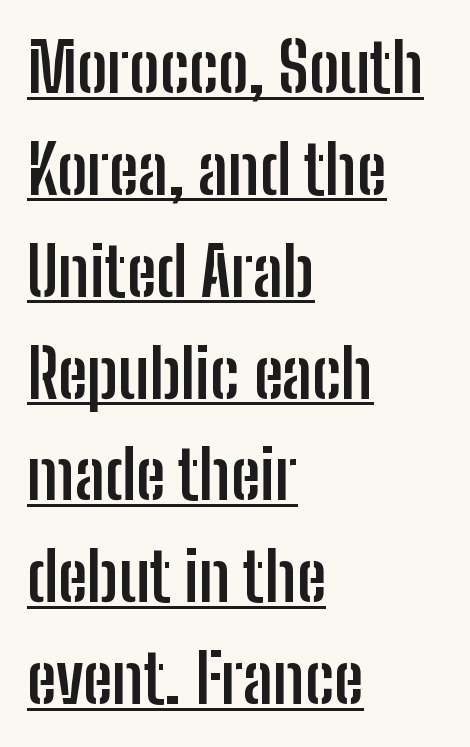
The text block is weighted toward the left margin, trailing off unevenly rightward. Evenly set lines give the paragraph a standard silhouette. Every letter is thick-stroked: bold, no question. The letters carry no serifs — their stems end cleanly without finishing strokes.
